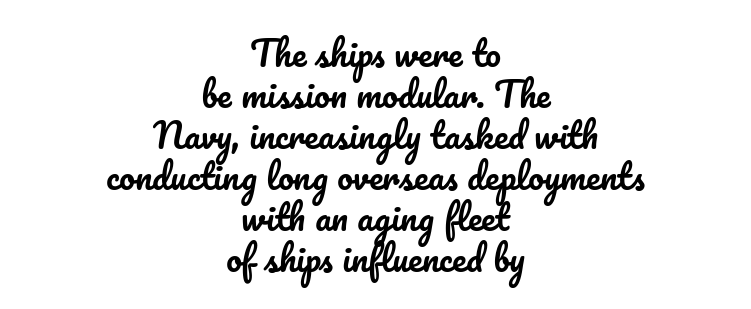
{"width": "normal", "stroke_contrast": "low", "x_height": "small", "monospaced": "no", "underline": "no", "align": "center", "line_spacing_ratio": 1.17, "letter_spacing": "normal", "letter_spacing_em": 0.0, "glyph_px": 35}
